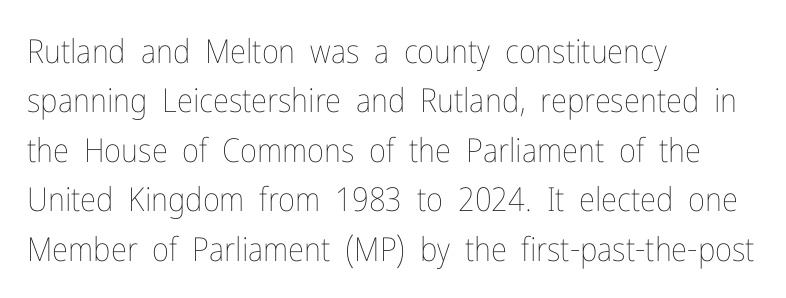
Q: Is the text bold? A: No.
Q: Is the text italic (slanted)? A: No, it is upright.
Q: Is the text underlined? A: No.
Q: How is the paragraph aligned? A: Left-aligned.
Q: Is the spacing between letters normal or unusually wide? A: Normal.
Q: Is the spacing between lines tight, normal or loose? A: Normal.
Q: Width (condensed, normal, or wide)? A: Condensed.
Q: Stroke contrast? A: Low.
Q: x-height? A: Medium.
Q: Monospaced? A: No.
